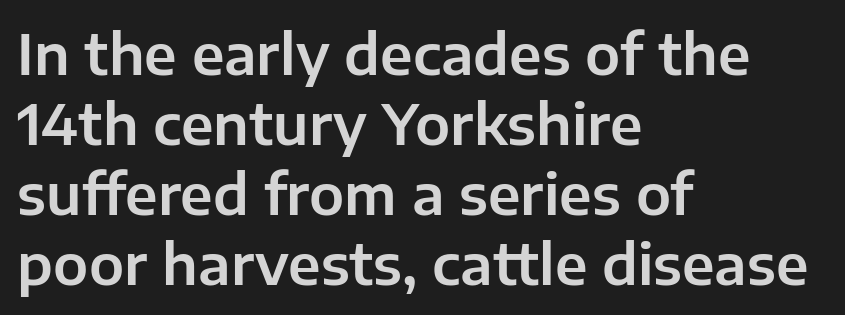
The image shows 56 px sans-serif type, upright; set left-aligned, normal line spacing (1.25x), normal letter spacing, not underlined; low stroke contrast and a medium x-height.
